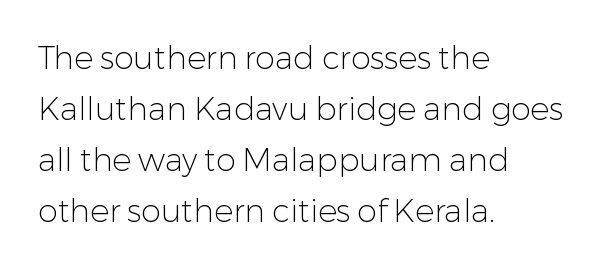
The image shows 32 px light sans-serif type, upright; set left-aligned, normal line spacing (1.59x), normal letter spacing, not underlined; low stroke contrast and a medium x-height.
